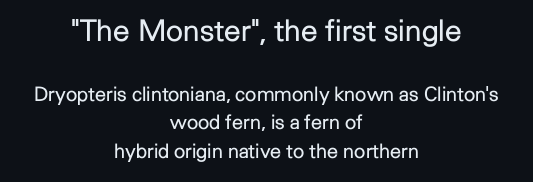
Letterform terminals end flat and unadorned throughout the passage. This sample has the flowing, uneven cadence of proportional lettering. Has an underline been added? It has not. The vertical gap from one line to the next is medium.
